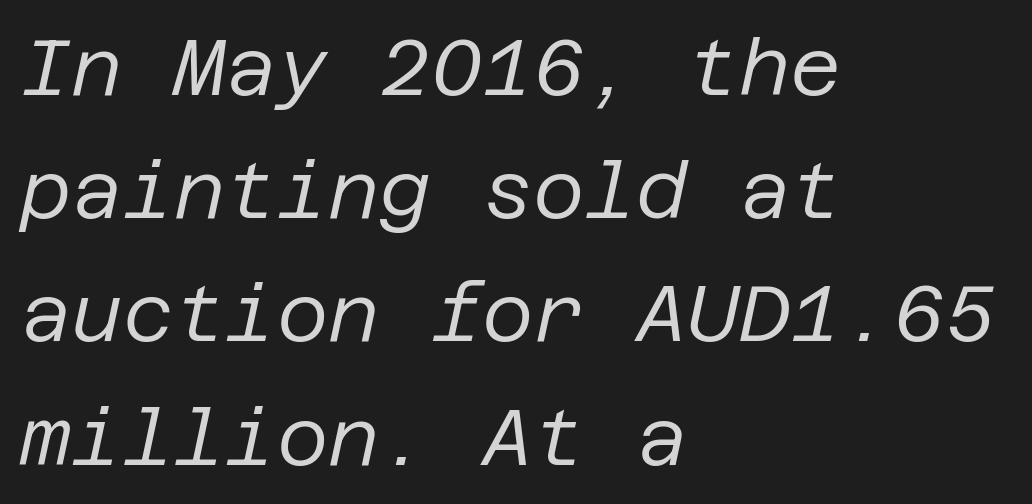
Reading down the block, your eye returns to a fixed left position each line. How are the letters spaced? Ordinarily, with no added tracking. Quick note: underline off. Compared with typical paragraphs, the rows here are spaced about the same. Looking at the ascenders, they clearly lean.
